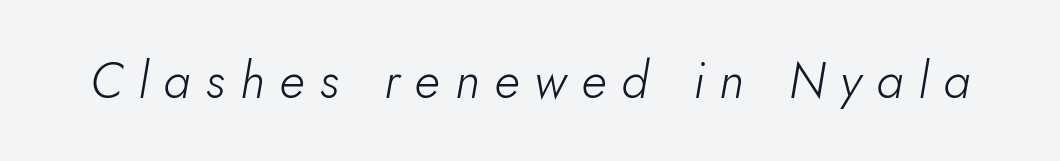
Q: Is the text bold? A: No.
Q: Is the text italic (slanted)? A: Yes, it leans right by about 5 degrees.
Q: Is the text underlined? A: No.
Q: Is the spacing between letters normal or unusually wide? A: Unusually wide.
Q: Width (condensed, normal, or wide)? A: Normal.
Q: Stroke contrast? A: Low.
Q: x-height? A: Small.
Q: Monospaced? A: No.
